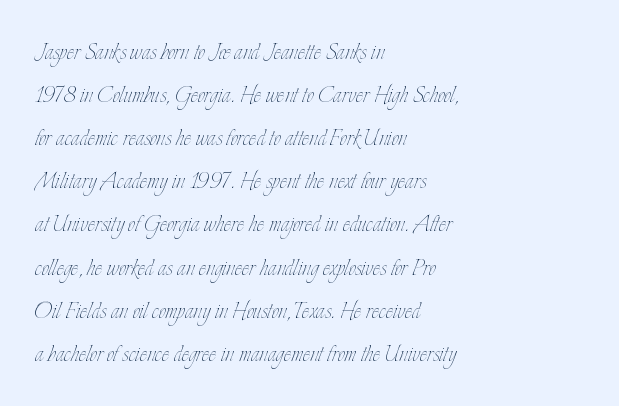
Has an underline been added? It has not. Whoever set this chose a conventional vertical rhythm. The typesetting does not lean heavy: it is not bold.
